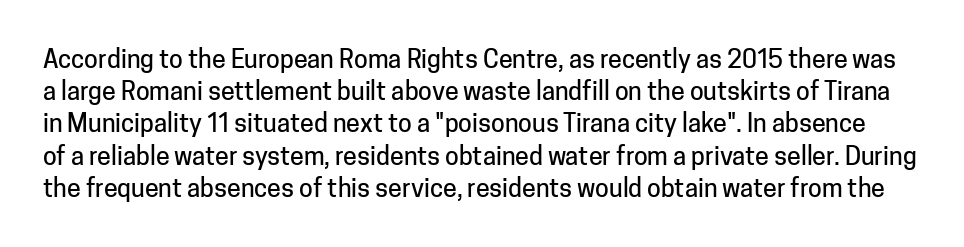
Q: Is the text italic (slanted)? A: No, it is upright.
Q: Is the text underlined? A: No.
Q: Is the spacing between letters normal or unusually wide? A: Normal.
Q: Is the spacing between lines tight, normal or loose? A: Normal.
